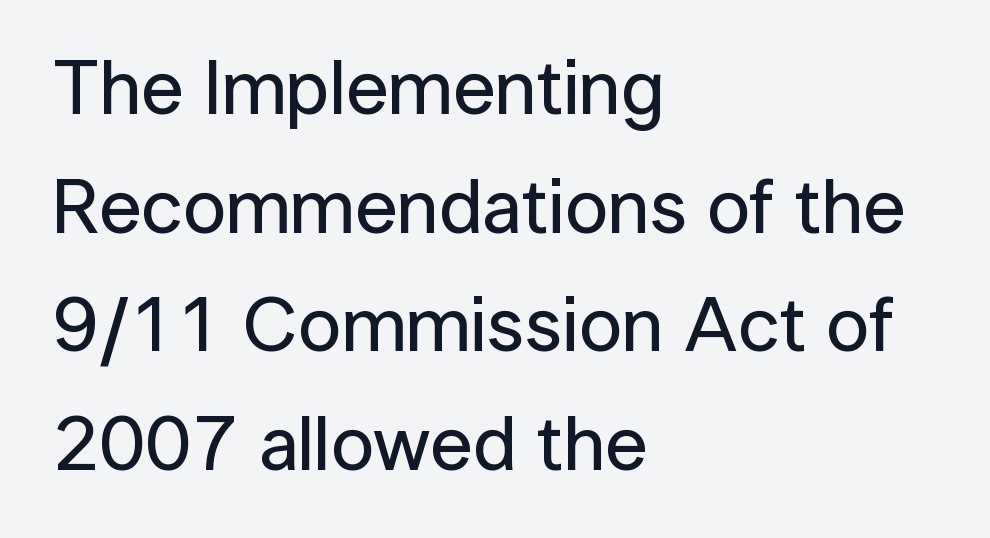
{"serif": "no", "italic": "no", "width": "normal", "stroke_contrast": "low", "x_height": "medium", "monospaced": "no", "underline": "no", "align": "left", "line_spacing": "normal", "line_spacing_ratio": 1.54, "letter_spacing": "normal", "letter_spacing_em": 0.0, "glyph_px": 77}
